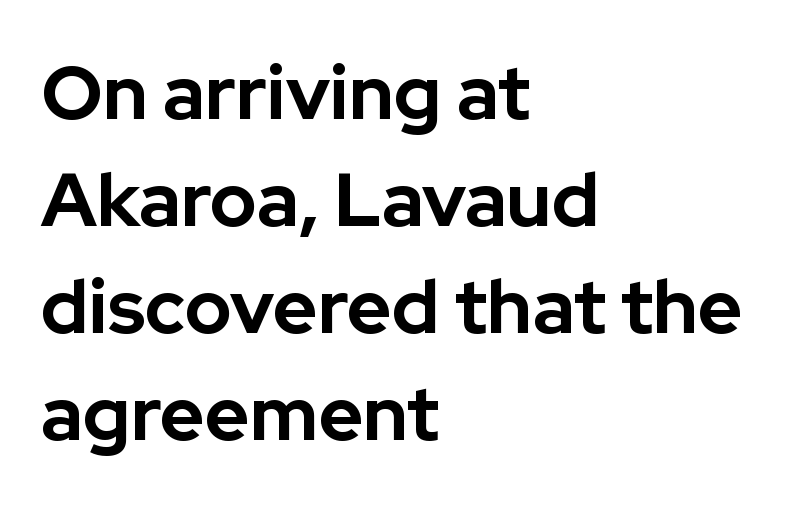
The image shows 76 px bold sans-serif type, upright; set left-aligned, normal line spacing (1.41x), normal letter spacing, not underlined; low stroke contrast and a medium x-height.
